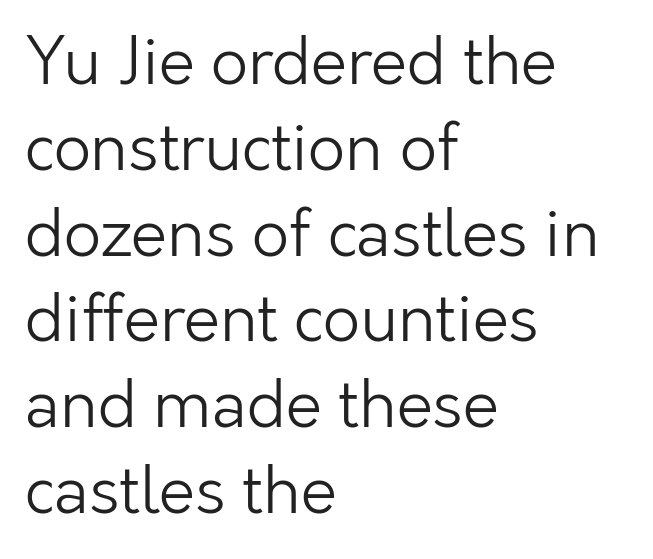
{"serif": "no", "italic": "no", "bold": "no", "weight": "light", "width": "normal", "stroke_contrast": "low", "x_height": "medium", "monospaced": "no", "underline": "no", "align": "left", "line_spacing": "normal", "line_spacing_ratio": 1.32, "letter_spacing": "normal", "letter_spacing_em": 0.0, "glyph_px": 65}
